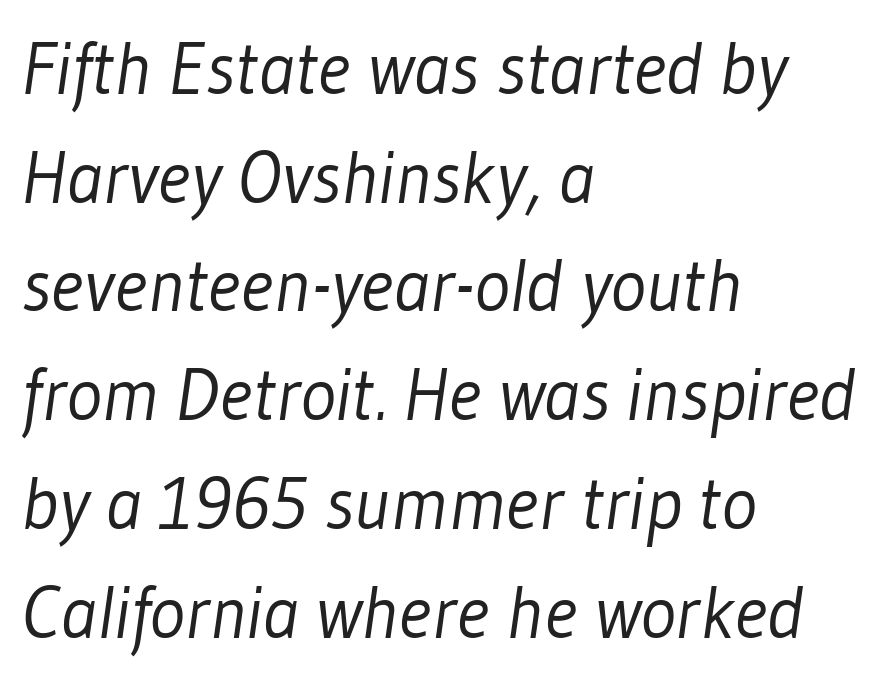
The image shows 75 px light, condensed sans-serif type; set left-aligned, normal line spacing (1.45x), normal letter spacing, not underlined; low stroke contrast and a medium x-height.
